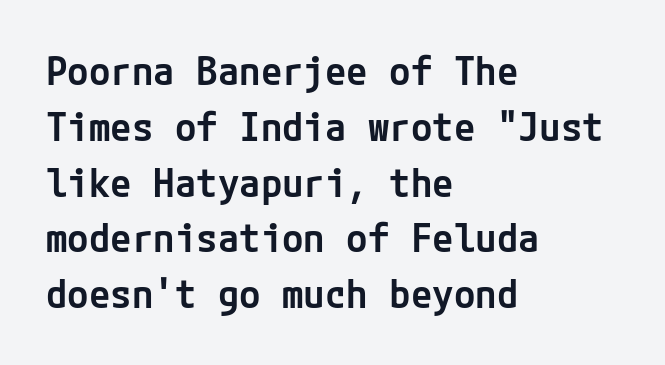
Q: Is the text bold? A: Semi-bold.
Q: Is the text italic (slanted)? A: No, it is upright.
Q: Is the typeface a serif or a sans-serif typeface? A: Sans-serif.
Q: Is the text underlined? A: No.
Q: How is the paragraph aligned? A: Left-aligned.
Q: Is the spacing between letters normal or unusually wide? A: Normal.
Q: Is the spacing between lines tight, normal or loose? A: Normal.
Q: Width (condensed, normal, or wide)? A: Normal.
Q: Stroke contrast? A: Low.
Q: x-height? A: Medium.
